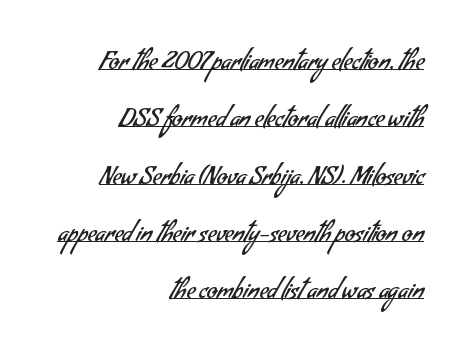
{"bold": "no", "underline": "yes", "align": "right", "line_spacing": "loose", "line_spacing_ratio": 2.39, "letter_spacing": "normal", "letter_spacing_em": 0.0, "glyph_px": 24}
